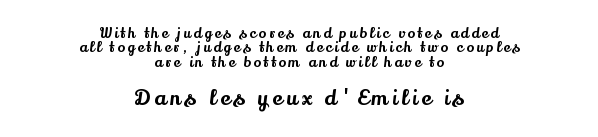
The image shows 21 px text type; set centered, tight line spacing (1.03x), unusually wide letter spacing (+0.2 em), not underlined; the second (bottom) block is 1.5x larger.
